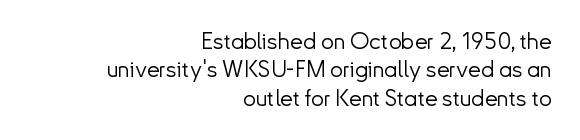
{"italic": "no", "bold": "no", "underline": "no", "align": "right", "line_spacing_ratio": 1.23, "letter_spacing": "normal", "letter_spacing_em": 0.0, "glyph_px": 23}
